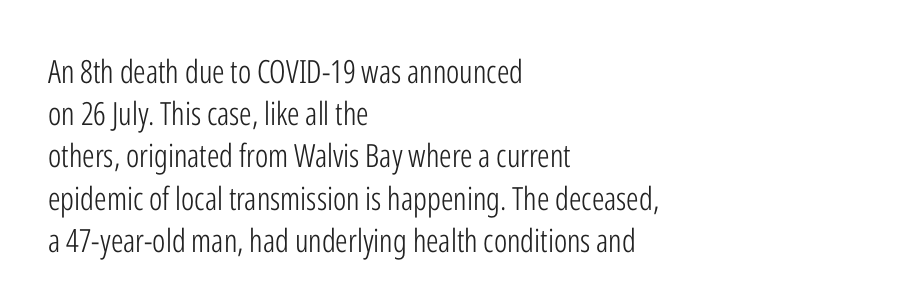
The image shows 32 px light, condensed sans-serif type, upright; set left-aligned, normal line spacing (1.32x), normal letter spacing, not underlined; low stroke contrast and a medium x-height.
